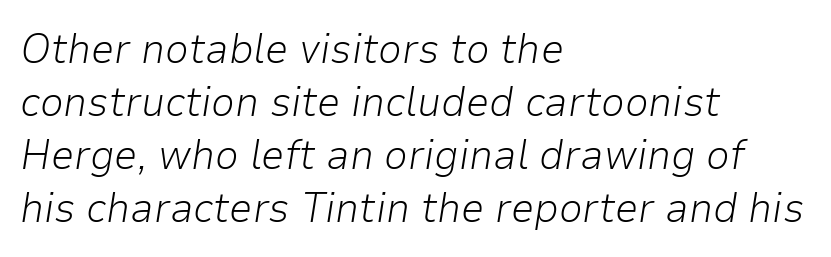
The image shows 42 px light type, italic (leaning right); set left-aligned, normal line spacing (1.26x), normal letter spacing, not underlined; low stroke contrast and a medium x-height.
